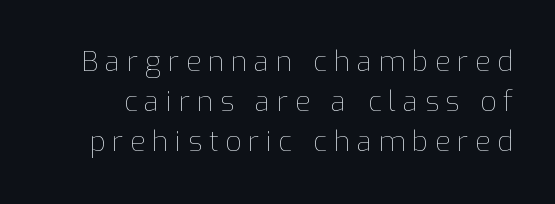
These lines have a slow, spaced-out rhythm from letter to letter. Nobody drew a line under any word here. Baseline-to-baseline distance is the conventional proportion of letter height. The strokes are not fattened; the text isn't bold. The rendering uses natural spacing where letterforms have individual widths.
